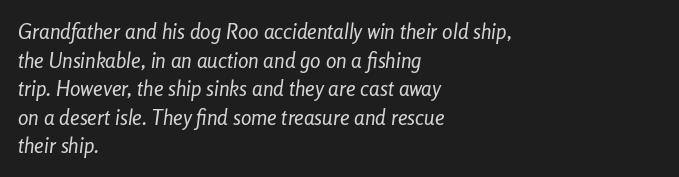
The image shows 21 px text type, italic (leaning right); set left-aligned, normal line spacing (1.36x), normal letter spacing, not underlined.
